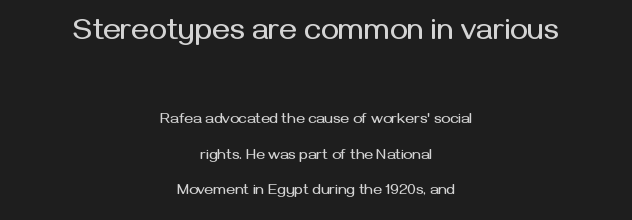
If you folded the block vertically in half, each line would mirror itself in length. Is this a sans? Yes — the strokes have no serifs. Top chunk: large. Bottom chunk: small. Nobody touched the tracking dial on this one. Note the varied advance widths — an 'i' is clearly narrower than an 'm'. The type sits square on the baseline with zero lean.
